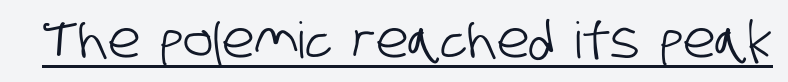
The image shows 50 px condensed sans-serif type; set normal letter spacing, underlined; low stroke contrast and a large x-height.
